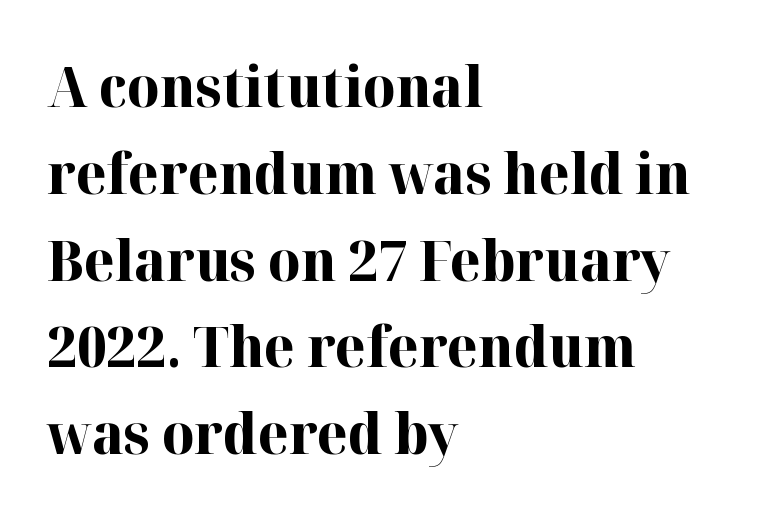
The image shows 56 px bold serif type, upright; set left-aligned, normal line spacing (1.55x), normal letter spacing, not underlined; high stroke contrast and a medium x-height.
